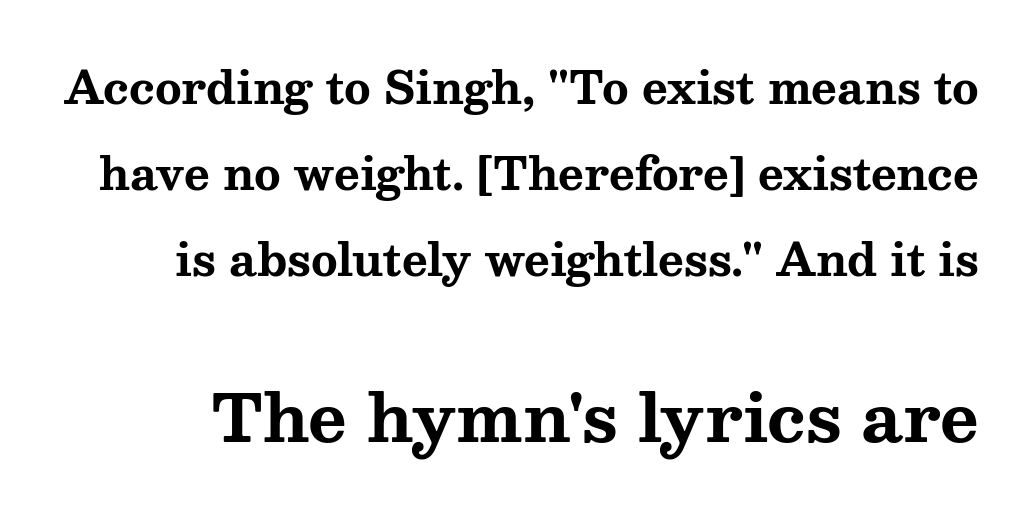
The image shows 66 px bold, wide serif type, upright; set loose line spacing (1.95x), normal letter spacing, not underlined; the second (bottom) block is 1.5x larger; medium stroke contrast and a medium x-height.
